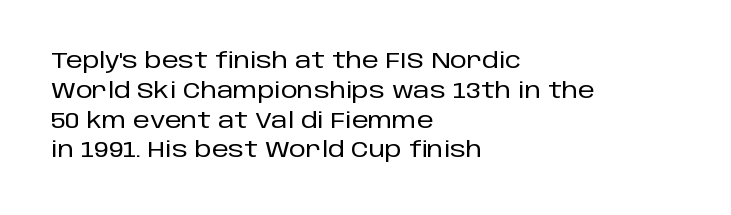
The image shows 21 px text type, upright; set left-aligned, normal line spacing (1.42x), normal letter spacing, not underlined.
